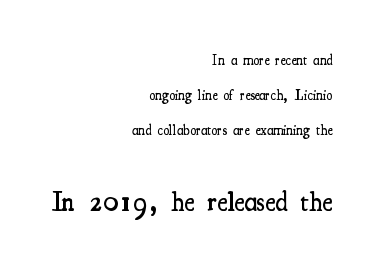
The image shows 28 px semibold, condensed serif type, upright; set right-aligned, loose line spacing (2.49x), normal letter spacing, not underlined; the second (bottom) block is 2.0x larger; medium stroke contrast and a small x-height.
